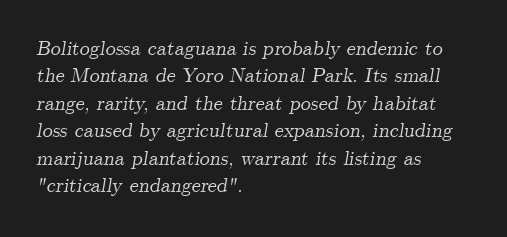
Quick note: underline off. The passage shown has conventional tracking throughout. Is the type slanted? Yes — the strokes lean at a clear angle. The lines are quadded left.
